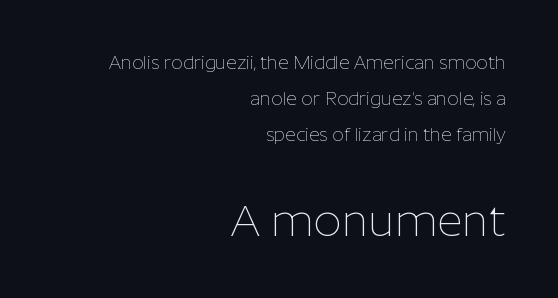
Descenders are the only things crossing below the line. Layout note: lines flush right. The horizontal fit of the characters is conventional and even. Think standard paragraph weight, or any step lighter than that.
